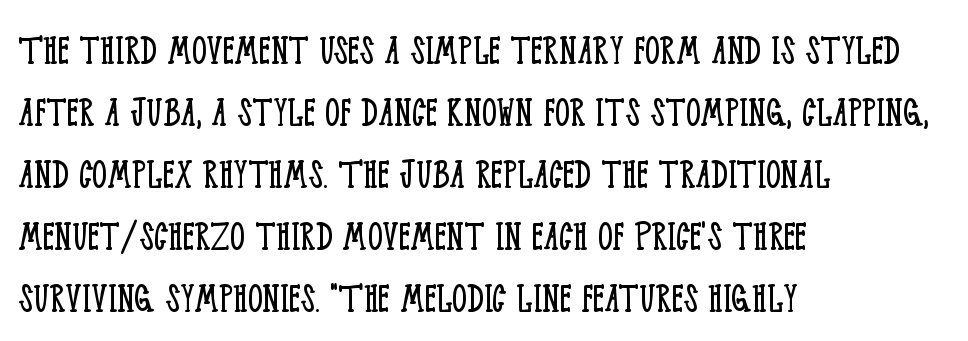
Q: Is the text bold? A: No.
Q: Is the text italic (slanted)? A: No, it is upright.
Q: Is the typeface a serif or a sans-serif typeface? A: Serif.
Q: Is the text underlined? A: No.
Q: How is the paragraph aligned? A: Left-aligned.
Q: Is the spacing between letters normal or unusually wide? A: Normal.
Q: Is the spacing between lines tight, normal or loose? A: Normal.
Q: Width (condensed, normal, or wide)? A: Condensed.
Q: Stroke contrast? A: Low.
Q: x-height? A: Large.
Q: Monospaced? A: No.
